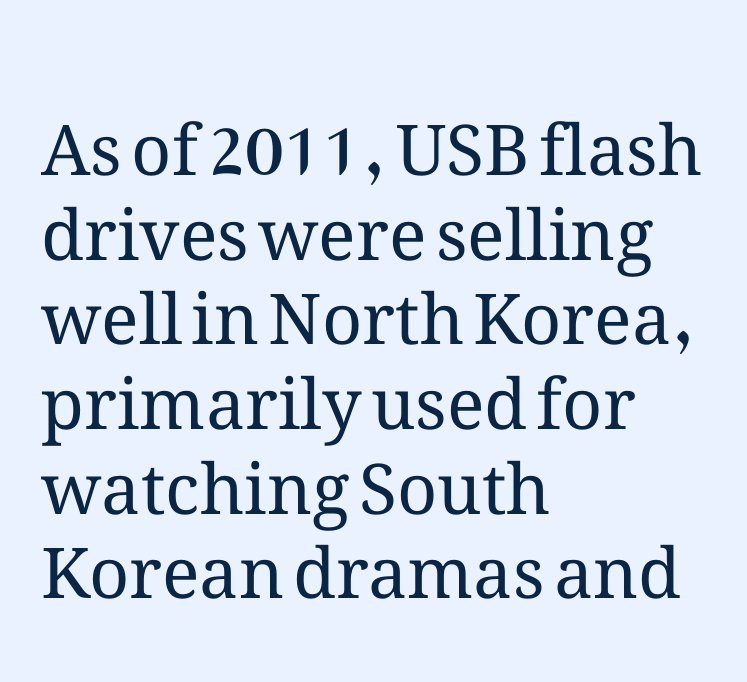
{"italic": "no", "bold": "no", "weight": "regular", "width": "normal", "stroke_contrast": "medium", "x_height": "medium", "monospaced": "no", "underline": "no", "align": "left", "line_spacing_ratio": 1.21, "letter_spacing": "normal", "letter_spacing_em": 0.0, "glyph_px": 70}
